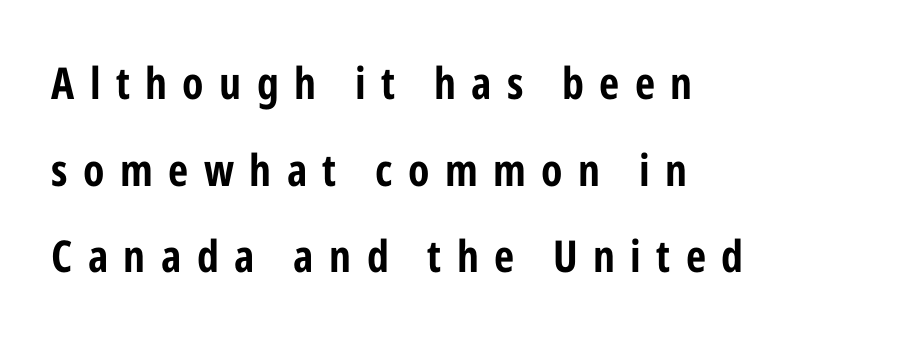
Q: Is the text bold? A: Yes.
Q: Is the text italic (slanted)? A: No, it is upright.
Q: Is the typeface a serif or a sans-serif typeface? A: Sans-serif.
Q: Is the text underlined? A: No.
Q: How is the paragraph aligned? A: Left-aligned.
Q: Is the spacing between letters normal or unusually wide? A: Unusually wide.
Q: Is the spacing between lines tight, normal or loose? A: Loose.
Q: Width (condensed, normal, or wide)? A: Condensed.
Q: Stroke contrast? A: Low.
Q: x-height? A: Medium.
Q: Monospaced? A: No.
